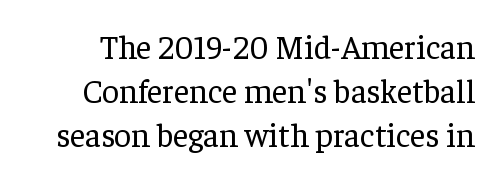
Q: Is the text bold? A: No.
Q: Is the text italic (slanted)? A: No, it is upright.
Q: Is the typeface a serif or a sans-serif typeface? A: Serif.
Q: Is the text underlined? A: No.
Q: Is the spacing between letters normal or unusually wide? A: Normal.
Q: Is the spacing between lines tight, normal or loose? A: Normal.
Q: Width (condensed, normal, or wide)? A: Normal.
Q: Stroke contrast? A: Low.
Q: x-height? A: Medium.
Q: Monospaced? A: No.
